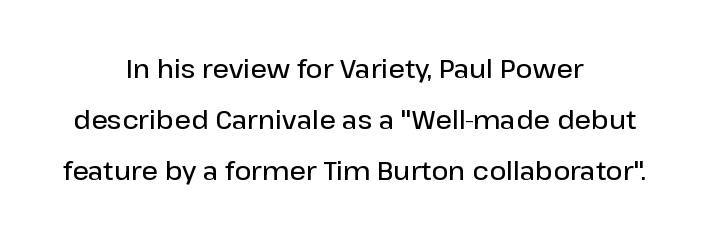
Q: Is the text bold? A: Semi-bold.
Q: Is the text italic (slanted)? A: No, it is upright.
Q: Is the text underlined? A: No.
Q: How is the paragraph aligned? A: Centered.
Q: Is the spacing between letters normal or unusually wide? A: Normal.
Q: Is the spacing between lines tight, normal or loose? A: Loose.
